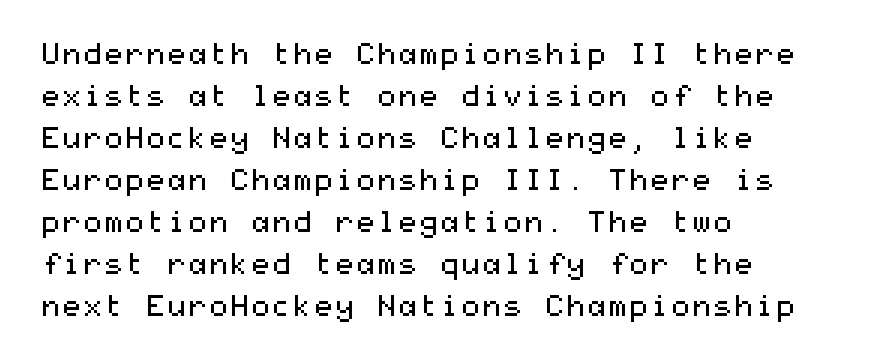
The image shows 30 px regular-weight, wide sans-serif type, upright; set left-aligned, normal line spacing (1.4x), normal letter spacing, not underlined; medium stroke contrast and a medium x-height.
